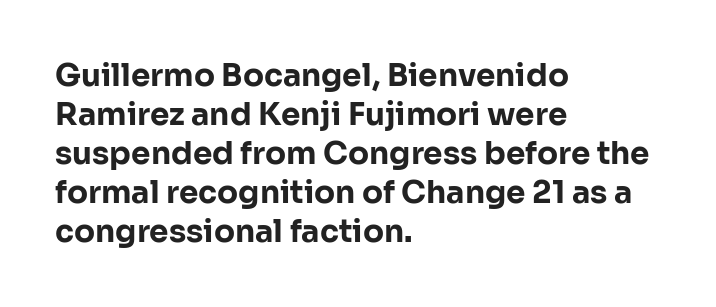
Q: Is the text bold? A: Yes.
Q: Is the text italic (slanted)? A: No, it is upright.
Q: Is the typeface a serif or a sans-serif typeface? A: Sans-serif.
Q: Is the text underlined? A: No.
Q: How is the paragraph aligned? A: Left-aligned.
Q: Is the spacing between letters normal or unusually wide? A: Normal.
Q: Is the spacing between lines tight, normal or loose? A: Normal.
Q: Width (condensed, normal, or wide)? A: Normal.
Q: Stroke contrast? A: Low.
Q: x-height? A: Medium.
Q: Monospaced? A: No.
